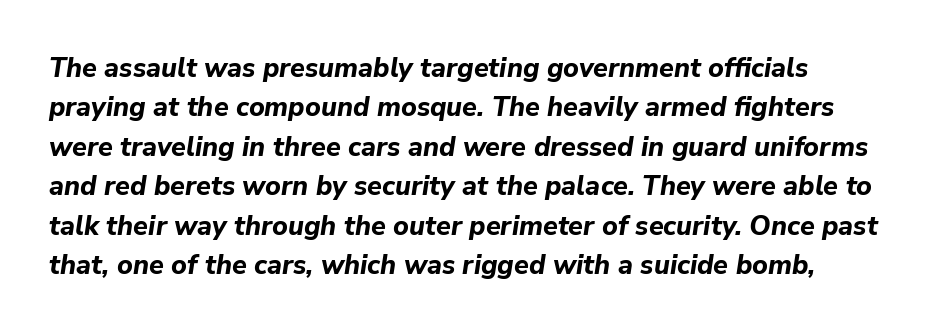
Q: Is the text bold? A: Yes.
Q: Is the text italic (slanted)? A: Yes, it leans right by about 9 degrees.
Q: Is the text underlined? A: No.
Q: Is the spacing between letters normal or unusually wide? A: Normal.
Q: Is the spacing between lines tight, normal or loose? A: Normal.
